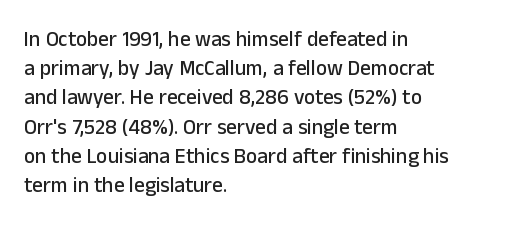
Q: Is the text italic (slanted)? A: No, it is upright.
Q: Is the text underlined? A: No.
Q: How is the paragraph aligned? A: Left-aligned.
Q: Is the spacing between letters normal or unusually wide? A: Normal.
Q: Is the spacing between lines tight, normal or loose? A: Normal.
